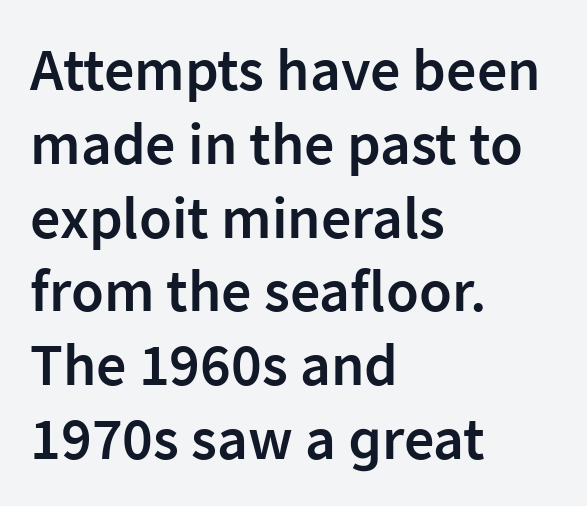
Visually the block forms a straight wall on the left and a jagged coastline on the right. You can tell from the bare stems that sans-serif type was used. Firm but not heavy-handed strokes: this text is semibold. A typesetter would call this proportional, since set widths differ per character. Vertical strokes here are truly vertical. Check the space under the baseline: it is left empty.
